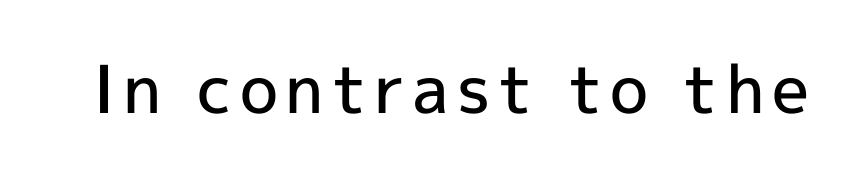
Q: Is the text bold? A: Semi-bold.
Q: Is the text italic (slanted)? A: No, it is upright.
Q: Is the typeface a serif or a sans-serif typeface? A: Sans-serif.
Q: Is the text underlined? A: No.
Q: Width (condensed, normal, or wide)? A: Normal.
Q: x-height? A: Medium.
Q: Monospaced? A: No.
